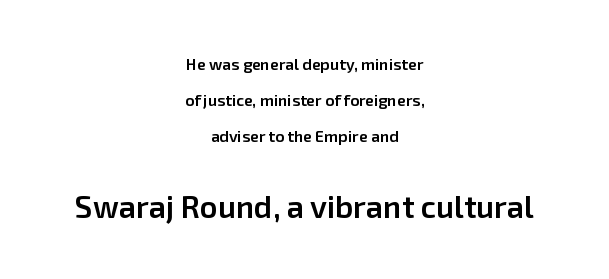
Descenders are the only things crossing below the line. The face used here is rendered with its standard letterfit. Neither beginnings nor endings align; midpoints do. The passage shown begins with its smaller block and ends with its larger one. Note the varied advance widths — an 'i' is clearly narrower than an 'm'. The passage shown is semibold, sitting just below true bold.
